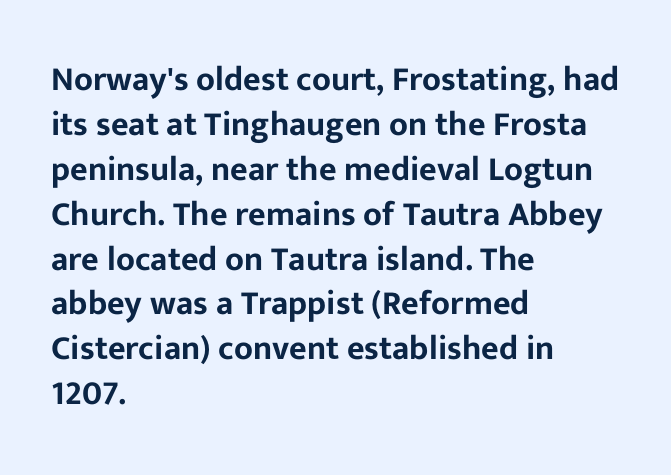
Examine the stroke ends and you'll find no serifs. Reading down the block, your eye returns to a fixed left position each line. A bare baseline throughout the passage. This is roman type, the default non-slanted kind.
